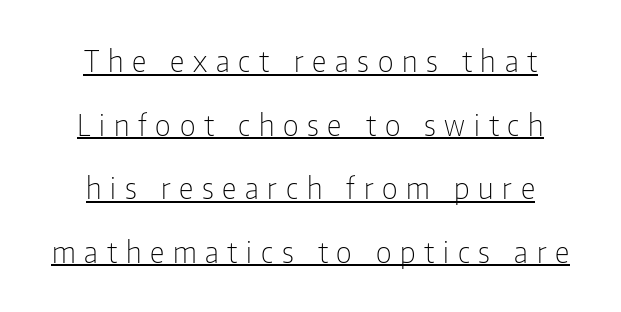
Someone cranked the tracking dial way up on this one. The passage shown is typed in a proportional face where columns would drift. The characters display no serif detailing; their extremities are plain. The sample's only ornament is a line tracing under the words. Interline gaps are noticeably wide in this sample.
